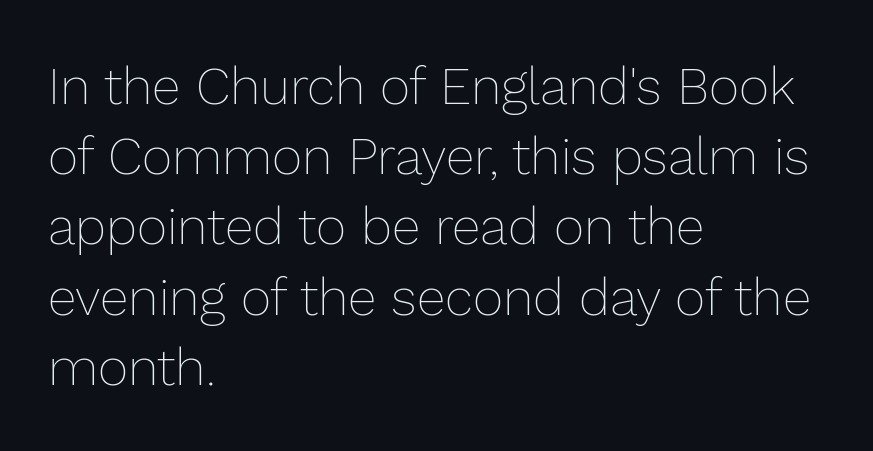
Q: Is the text bold? A: No.
Q: Is the text italic (slanted)? A: No, it is upright.
Q: Is the text underlined? A: No.
Q: How is the paragraph aligned? A: Left-aligned.
Q: Is the spacing between letters normal or unusually wide? A: Normal.
Q: Is the spacing between lines tight, normal or loose? A: Normal.
Q: Width (condensed, normal, or wide)? A: Normal.
Q: Stroke contrast? A: Low.
Q: x-height? A: Medium.
Q: Monospaced? A: No.
